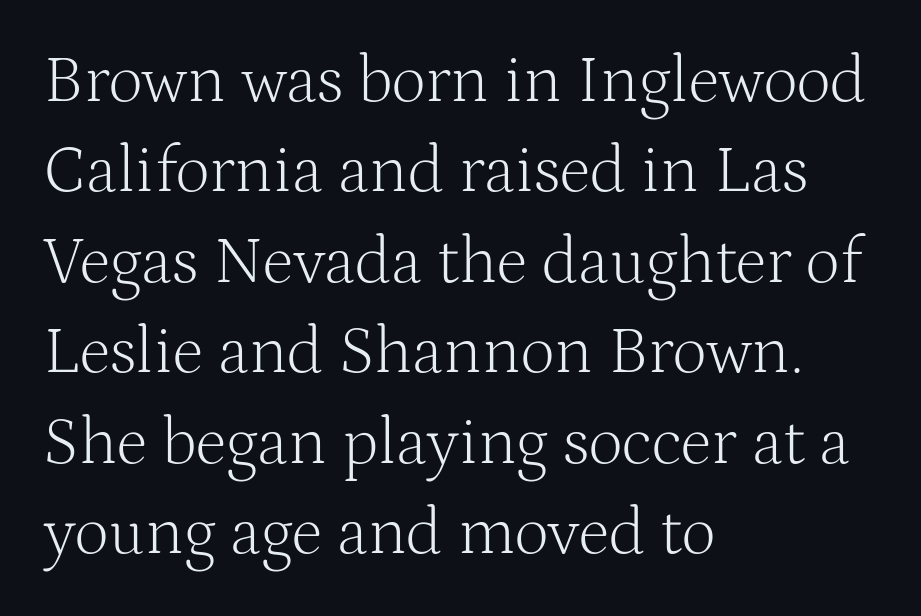
{"serif": "yes", "italic": "no", "bold": "no", "weight": "light", "width": "normal", "stroke_contrast": "medium", "x_height": "medium", "monospaced": "no", "underline": "no", "align": "left", "line_spacing": "normal", "line_spacing_ratio": 1.35, "letter_spacing": "normal", "letter_spacing_em": 0.0, "glyph_px": 67}
